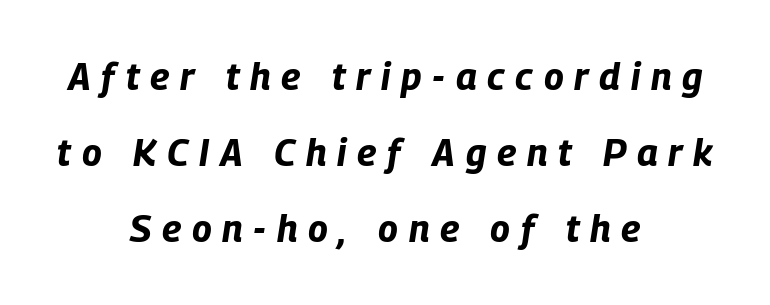
{"italic": "yes", "lean": "right", "slant_degrees": 9, "bold": "yes", "weight": "bold", "width": "condensed", "stroke_contrast": "low", "x_height": "large", "monospaced": "no", "underline": "no", "align": "center", "line_spacing": "loose", "line_spacing_ratio": 2.05, "letter_spacing": "wide", "letter_spacing_em": 0.29, "glyph_px": 37}
